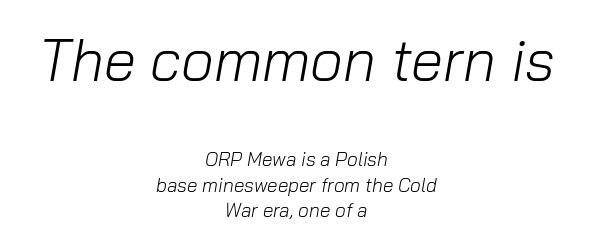
The image shows 58 px light type, italic (leaning right); set centered, normal line spacing (1.34x), normal letter spacing, not underlined; the first (top) block is 3.05x larger; low stroke contrast and a medium x-height.
